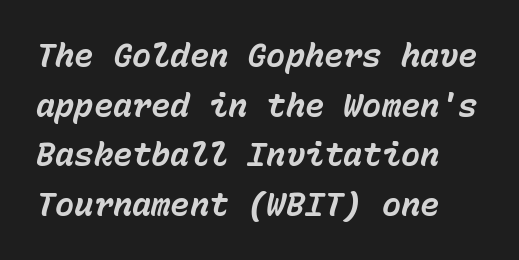
{"italic": "yes", "lean": "right", "slant_degrees": 15, "bold": "yes", "weight": "bold", "width": "normal", "stroke_contrast": "low", "x_height": "medium", "monospaced": "yes", "underline": "no", "line_spacing": "normal", "line_spacing_ratio": 1.55, "letter_spacing": "normal", "letter_spacing_em": 0.0, "glyph_px": 32}
